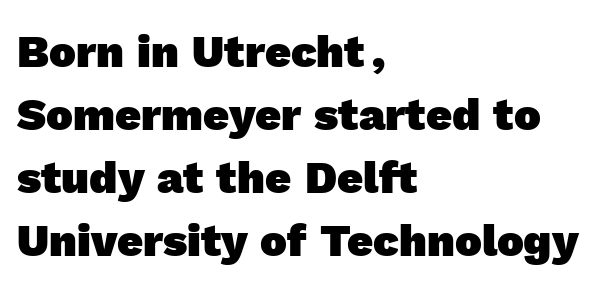
The image shows 45 px heavy sans-serif type; set left-aligned, normal line spacing (1.4x), normal letter spacing, not underlined; a medium x-height.
